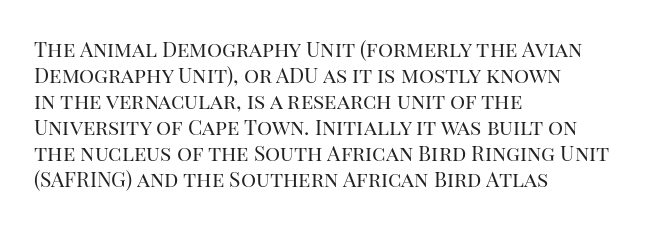
The image shows 21 px text type, upright; set left-aligned, line spacing 1.24x, normal letter spacing, not underlined.
